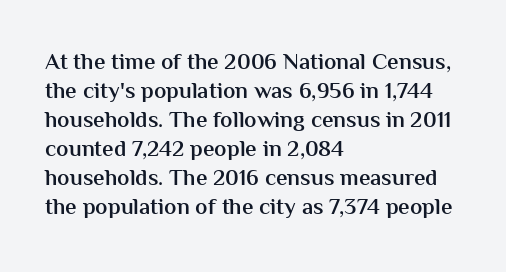
The image shows 23 px text type, upright; set left-aligned, normal line spacing (1.26x), normal letter spacing, not underlined.
